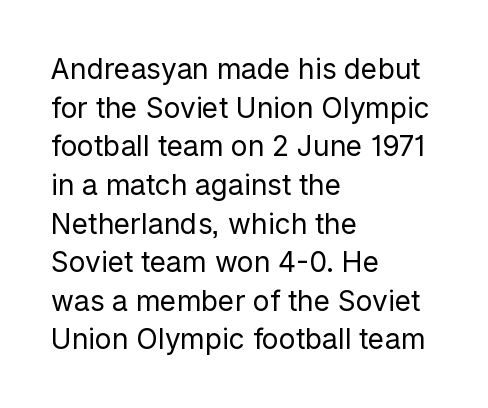
{"serif": "no", "italic": "no", "bold": "no", "weight": "regular", "width": "normal", "stroke_contrast": "low", "x_height": "medium", "monospaced": "no", "underline": "no", "align": "left", "line_spacing": "normal", "line_spacing_ratio": 1.38, "letter_spacing": "normal", "letter_spacing_em": 0.0, "glyph_px": 28}
